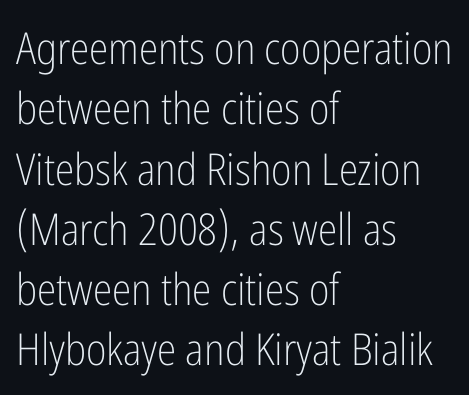
{"serif": "no", "italic": "no", "bold": "no", "weight": "light", "width": "condensed", "stroke_contrast": "low", "x_height": "medium", "monospaced": "no", "underline": "no", "align": "left", "line_spacing": "normal", "line_spacing_ratio": 1.37, "letter_spacing": "normal", "letter_spacing_em": 0.0, "glyph_px": 44}
